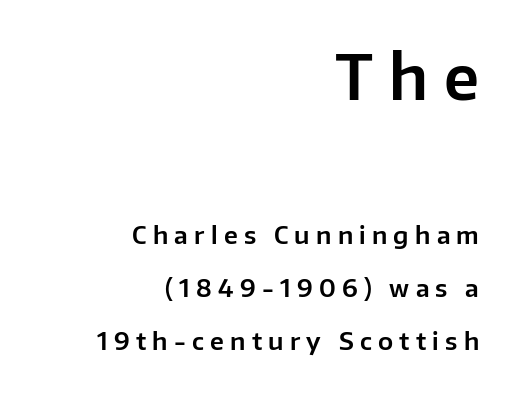
The image shows 61 px sans-serif type, upright; set right-aligned, loose line spacing (2.19x), unusually wide letter spacing (+0.26 em), not underlined; the first (top) block is 2.54x larger; low stroke contrast and a medium x-height.
